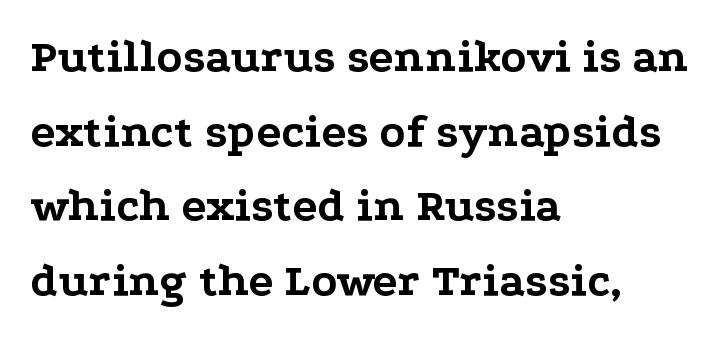
Lines of text with bare space underneath. Is the type bold? Yes — the strokes are clearly thick and heavy. Little horizontal feet cap the strokes, marking this as serif type. Looks like regular typesetting: each glyph gets only the width it needs. Does the leading feel generous? No, just average.
